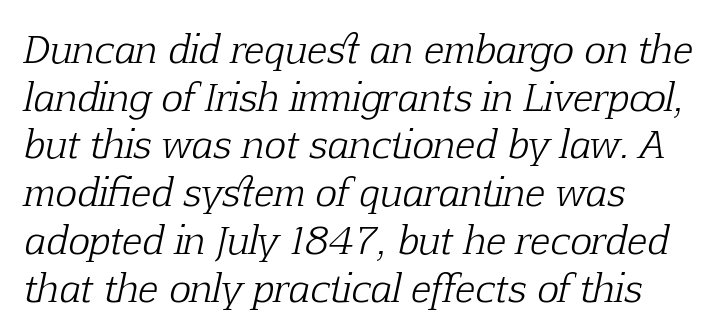
Q: Is the text bold? A: No.
Q: Is the text italic (slanted)? A: Yes, it leans right by about 12 degrees.
Q: Is the typeface a serif or a sans-serif typeface? A: Serif.
Q: Is the text underlined? A: No.
Q: How is the paragraph aligned? A: Left-aligned.
Q: Is the spacing between letters normal or unusually wide? A: Normal.
Q: Is the spacing between lines tight, normal or loose? A: Normal.
Q: Width (condensed, normal, or wide)? A: Normal.
Q: Stroke contrast? A: Low.
Q: x-height? A: Medium.
Q: Monospaced? A: No.
